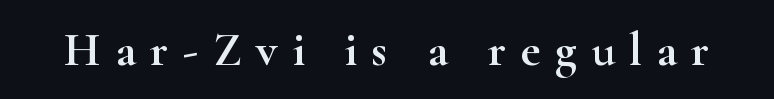
{"serif": "yes", "italic": "no", "width": "wide", "stroke_contrast": "high", "x_height": "small", "monospaced": "no", "underline": "no", "letter_spacing": "wide", "letter_spacing_em": 0.3, "glyph_px": 48}
